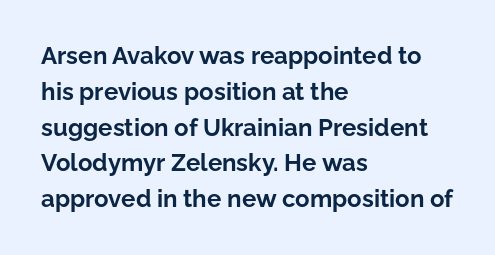
Italic: no, the glyphs are upright roman. Reading down the column, the eye jumps a familiar distance to each next line. Each row of text sits above clean, open space. Chunky letters — that's bold for sure.
